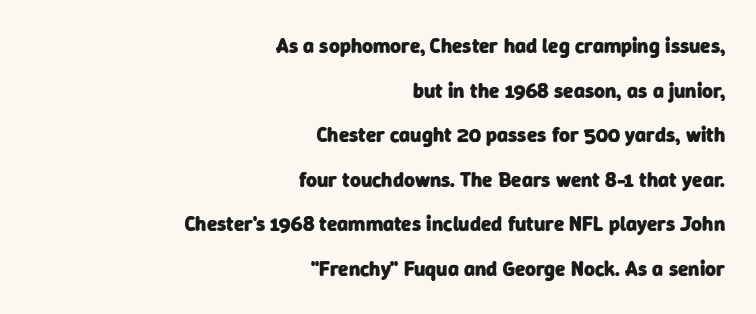
Is there much room between lines? Yes — plenty of vertical air separates them. A flush-right, rag-left setting is used for this passage. The foot of each line stays bare and open. The face used here has the dense, thick strokes of a bold.
